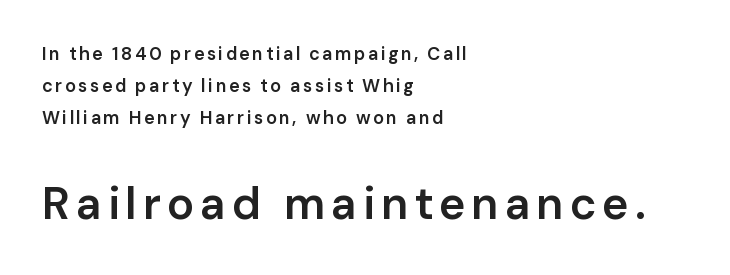
Regarding serifs, this sample does without them. Nobody drew a line under any word here. Every stem runs plumb, perpendicular to the baseline. The paragraph has a hard left edge and a soft right edge. Size hierarchy here favors the trailing block over the leading one. Do the characters align in a grid? No, the font is proportional.
